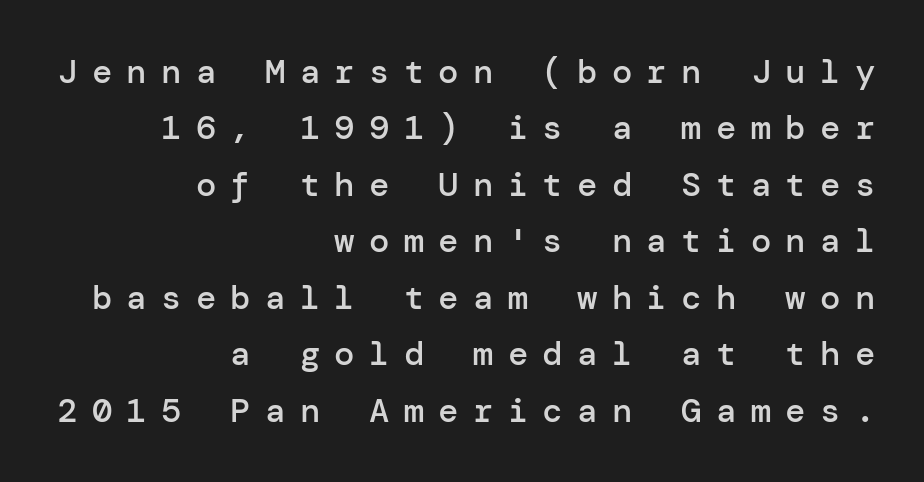
{"serif": "no", "italic": "no", "bold": "semi", "weight": "semibold", "width": "normal", "stroke_contrast": "low", "x_height": "medium", "underline": "no", "align": "right", "line_spacing": "normal", "line_spacing_ratio": 1.66, "letter_spacing": "wide", "letter_spacing_em": 0.42, "glyph_px": 34}
